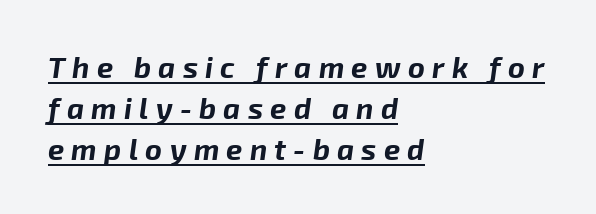
There's an unmistakable incline to the writing here. The rendering inserts visible extra space after every character. The vertical gap from one line to the next is medium. A typographer would call this underscored text.
